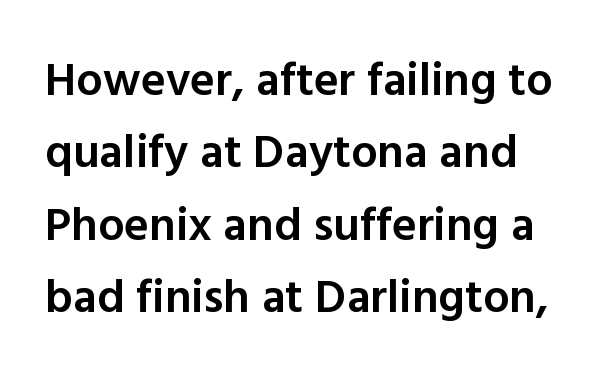
Q: Is the text bold? A: Semi-bold.
Q: Is the text italic (slanted)? A: No, it is upright.
Q: Is the typeface a serif or a sans-serif typeface? A: Sans-serif.
Q: Is the text underlined? A: No.
Q: Is the spacing between letters normal or unusually wide? A: Normal.
Q: Is the spacing between lines tight, normal or loose? A: Normal.
Q: Width (condensed, normal, or wide)? A: Normal.
Q: x-height? A: Medium.
Q: Monospaced? A: No.
